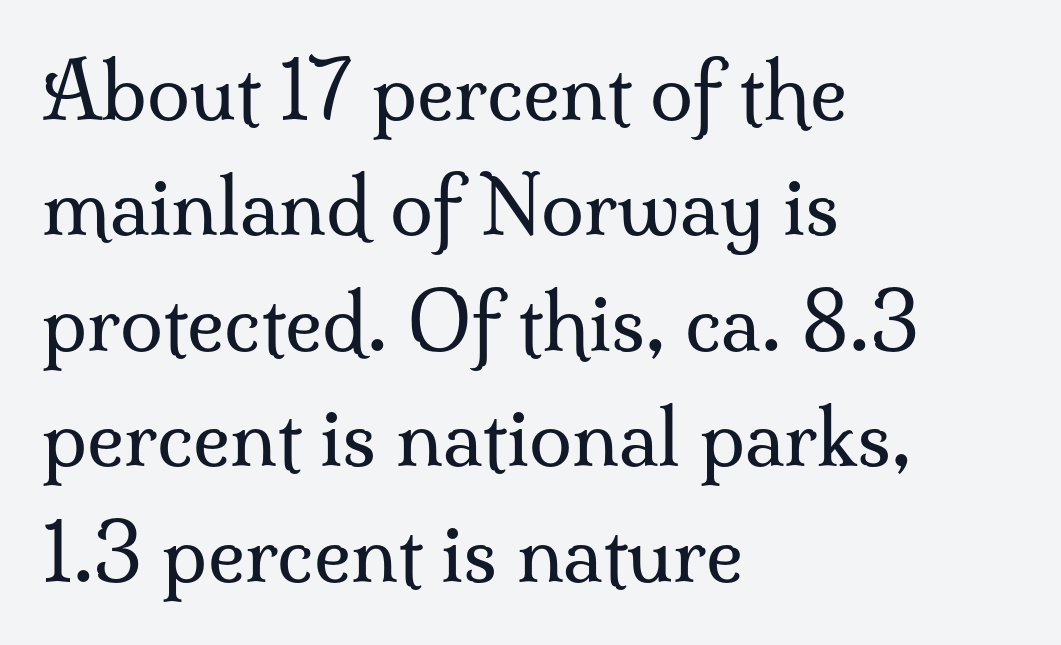
The image shows 78 px regular-weight serif type, upright; set left-aligned, normal line spacing (1.48x), normal letter spacing, not underlined; medium stroke contrast and a small x-height.
